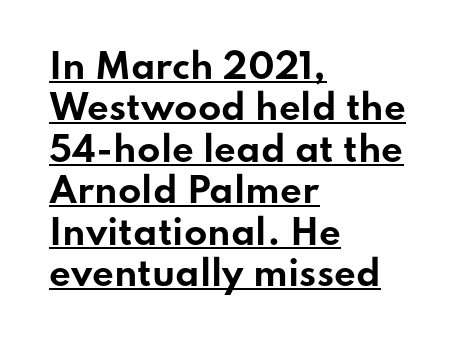
The image shows 34 px bold, wide sans-serif type, upright; set left-aligned, line spacing 1.22x, normal letter spacing, underlined; low stroke contrast and a small x-height.
